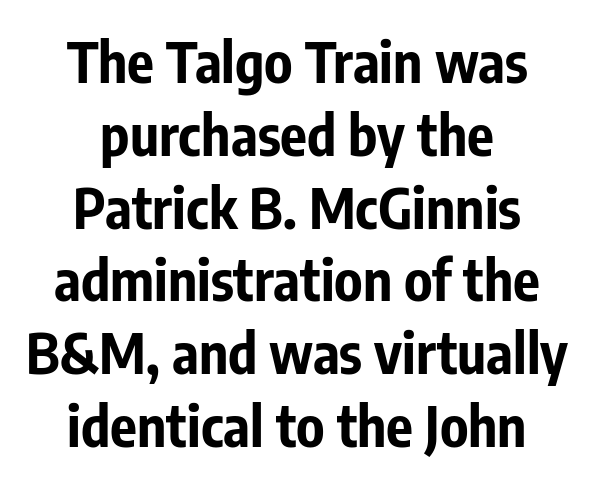
Vertical strokes here are truly vertical. Type without underlining. Varying glyph widths throughout — classic text-font behaviour. No extra tracking has been applied to these lines. A dark, heavy texture on the line: the type is bold. Leading matches the norm, producing a regular column.
